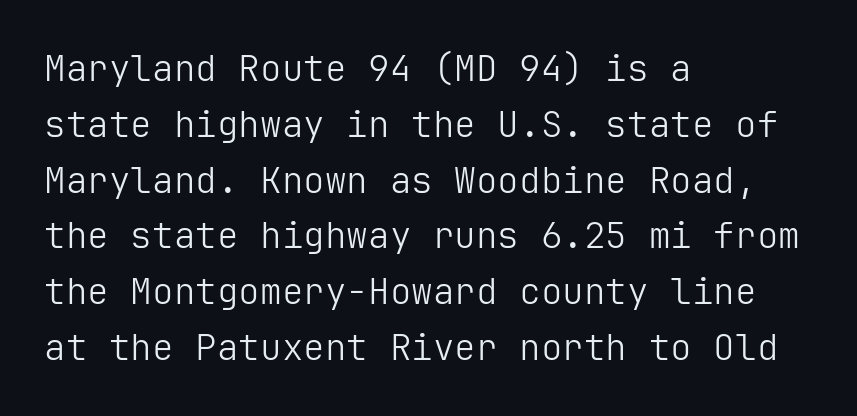
The image shows 36 px light sans-serif type, upright; set left-aligned, normal line spacing (1.55x), normal letter spacing, not underlined; low stroke contrast and a medium x-height.
